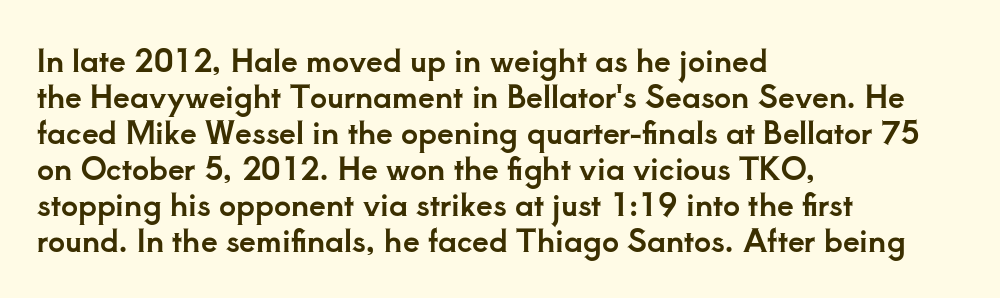
The image shows 30 px serif type, upright; set left-aligned, line spacing 1.2x, normal letter spacing, not underlined; low stroke contrast and a small x-height.
